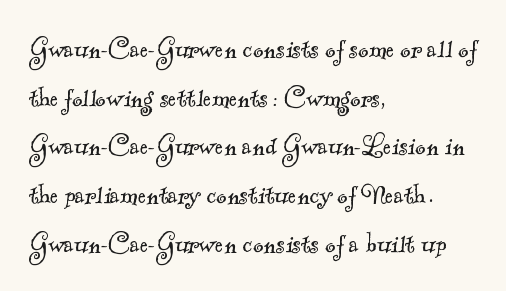
{"serif": "yes", "bold": "no", "weight": "light", "width": "normal", "x_height": "small", "monospaced": "no", "underline": "no", "align": "left", "line_spacing": "normal", "line_spacing_ratio": 1.57, "letter_spacing": "normal", "letter_spacing_em": 0.0, "glyph_px": 31}
